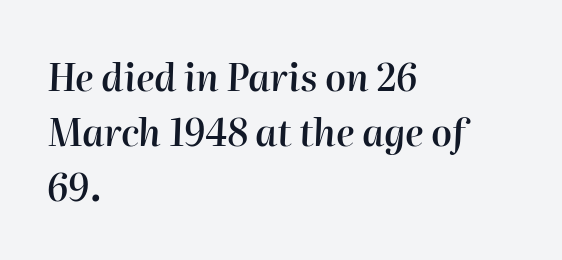
The image shows 37 px semibold type, italic (leaning right); set left-aligned, normal line spacing (1.48x), normal letter spacing, not underlined; high stroke contrast and a medium x-height.
